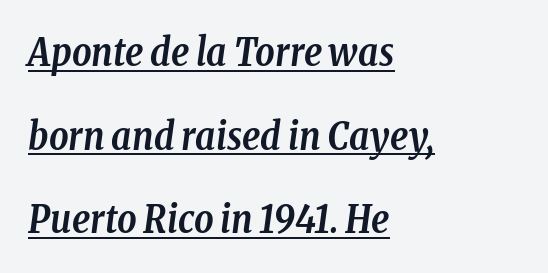
The image shows 38 px semibold, condensed serif type, italic (leaning right); set left-aligned, loose line spacing (2.2x), normal letter spacing, underlined; low stroke contrast and a medium x-height.
